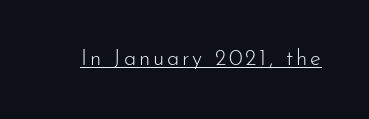
This sample uses an upright cut, with every glyph sitting square on the baseline. The face used here appears with an underline applied. Is the stroke heavy? The answer is a plain regular-or-lighter.
